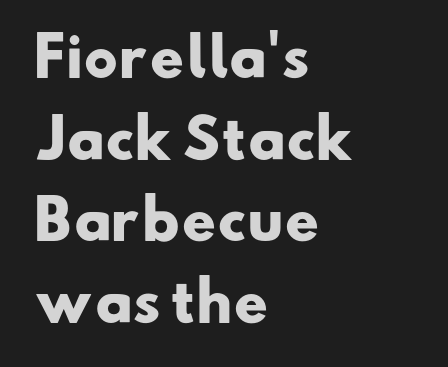
Q: Is the text bold? A: Yes.
Q: Is the typeface a serif or a sans-serif typeface? A: Sans-serif.
Q: Is the text underlined? A: No.
Q: How is the paragraph aligned? A: Left-aligned.
Q: Is the spacing between letters normal or unusually wide? A: Normal.
Q: Is the spacing between lines tight, normal or loose? A: Normal.
Q: Width (condensed, normal, or wide)? A: Wide.
Q: Stroke contrast? A: Low.
Q: x-height? A: Small.
Q: Monospaced? A: No.
